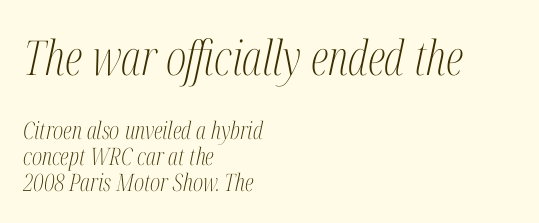
Stroke mass is kept to a normal reading level or below. The text block is weighted toward the left margin, trailing off unevenly rightward. Characters follow at the spacing the type designer built in. The face used here is proportionally spaced, like ordinary book or web type. The type family on display is of the serif kind.
